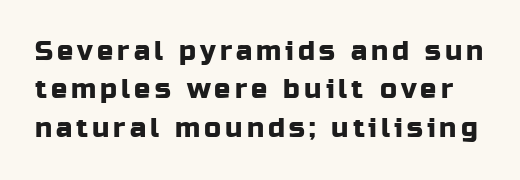
{"italic": "no", "underline": "no", "line_spacing": "normal", "line_spacing_ratio": 1.42, "glyph_px": 27}
